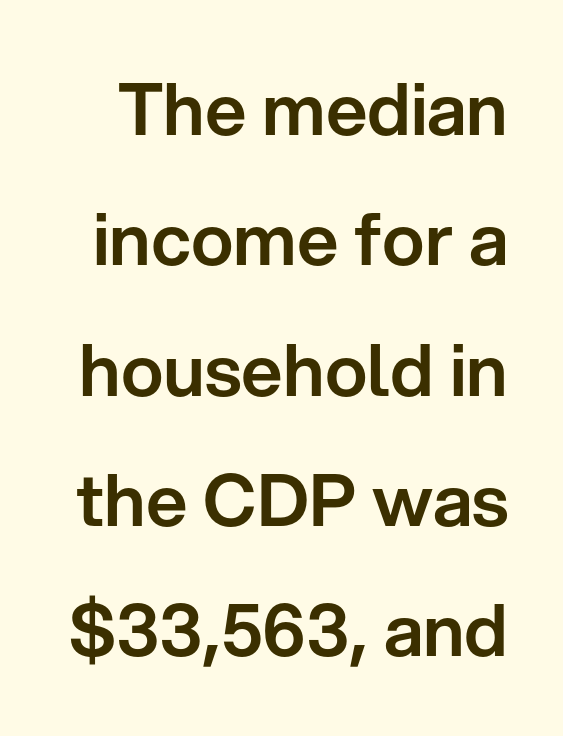
The image shows 72 px sans-serif type, upright; set line spacing 1.81x, normal letter spacing, not underlined; low stroke contrast and a medium x-height.
